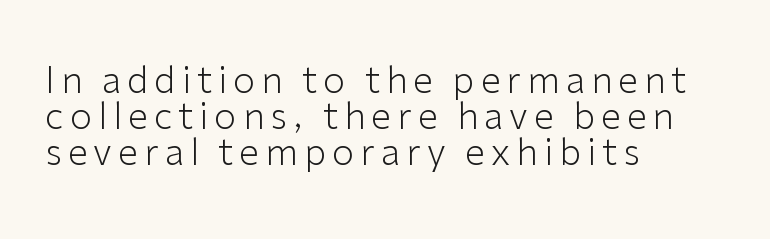
Q: Is the text bold? A: No.
Q: Is the text italic (slanted)? A: No, it is upright.
Q: Is the typeface a serif or a sans-serif typeface? A: Sans-serif.
Q: Is the text underlined? A: No.
Q: How is the paragraph aligned? A: Left-aligned.
Q: Is the spacing between lines tight, normal or loose? A: Tight.
Q: Width (condensed, normal, or wide)? A: Normal.
Q: Stroke contrast? A: Low.
Q: x-height? A: Medium.
Q: Monospaced? A: No.
